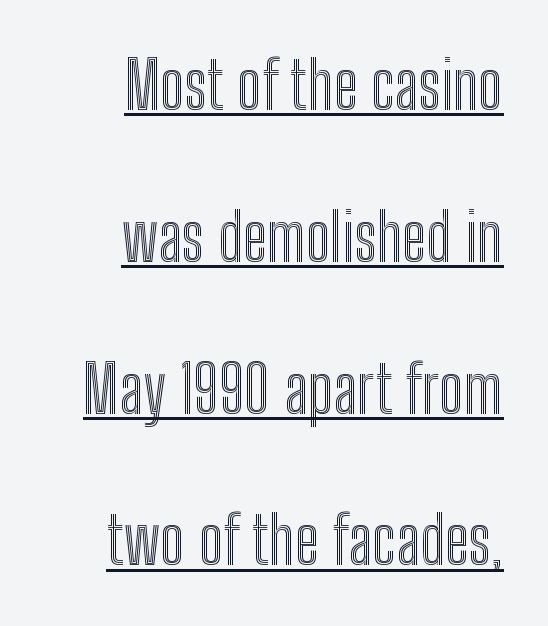
The type sits square on the baseline with zero lean. Does the leading feel generous? Absolutely, it's lavish. There is no visible air inserted between adjacent glyphs. The paragraph shown leans on its right margin. These lines are rendered in a variable-pitch font.
